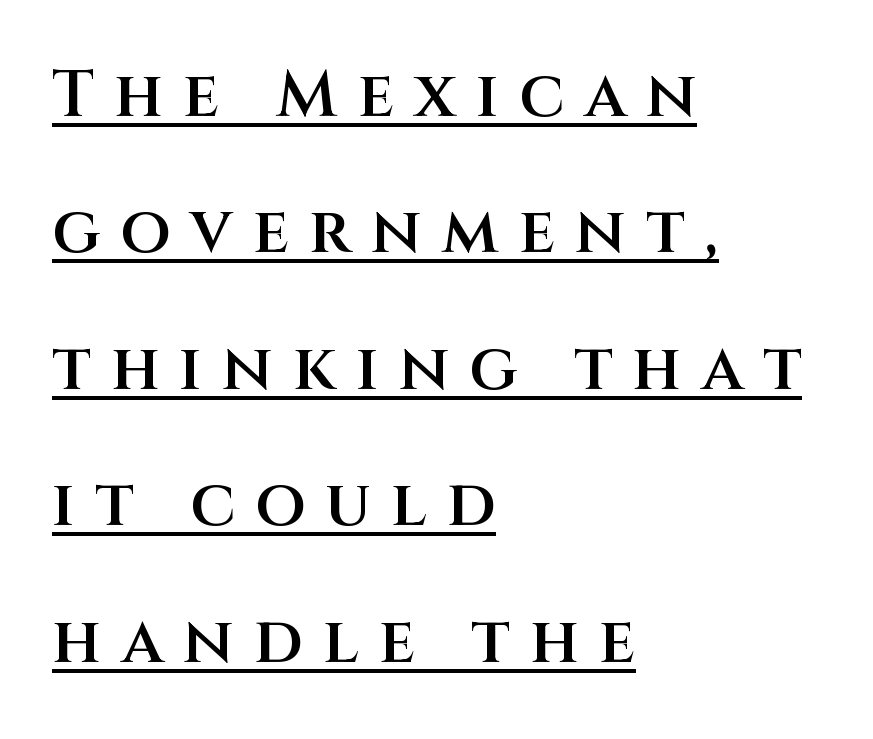
{"serif": "no", "italic": "no", "bold": "semi", "weight": "semibold", "width": "normal", "stroke_contrast": "medium", "x_height": "large", "monospaced": "no", "underline": "yes", "align": "left", "line_spacing": "loose", "line_spacing_ratio": 2.1, "letter_spacing": "wide", "letter_spacing_em": 0.31, "glyph_px": 65}
